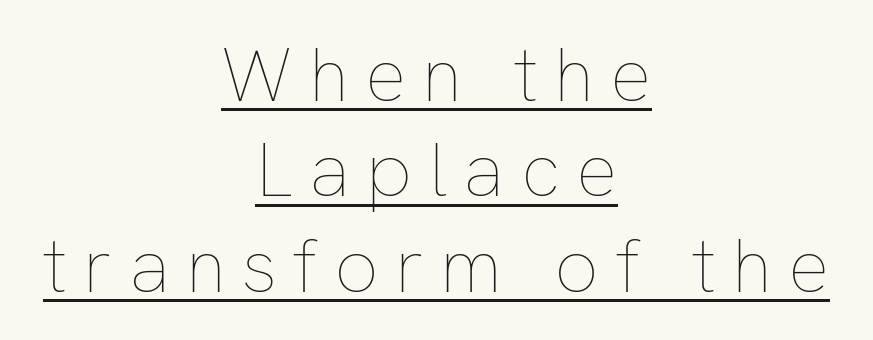
The text block is weighted toward neither margin, spreading evenly from the middle. Glance below the letters and you will spot a drawn line. The rendering inserts visible extra space after every character. Quick note: not italic, upright. This reads as an unemphasized weight, regular at the heaviest.
